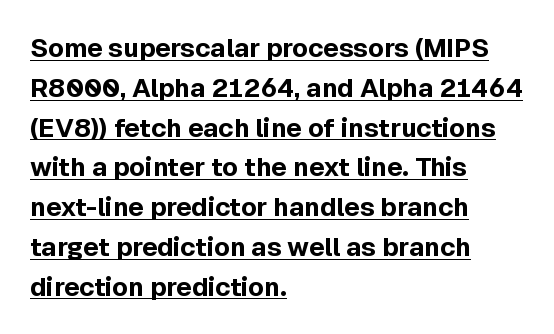
Each new line begins a customary step beneath the previous one. Underlined type. This sample uses plain, unmodified letter spacing. Every letter is thick-stroked: bold, no question. The text block is weighted toward the left margin, trailing off unevenly rightward.
